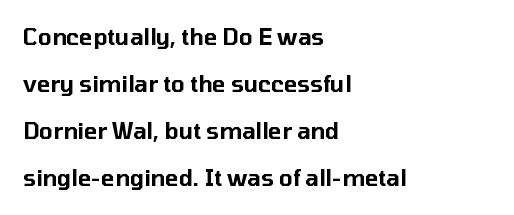
Nothing unusual about the tracking: characters are spaced as the font intends. Notice how the passage keeps a crisp vertical edge on the left only. Every character sits straight up, as roman type does. Nobody drew a line under any word here. The lines are spread far apart with generous leading.
